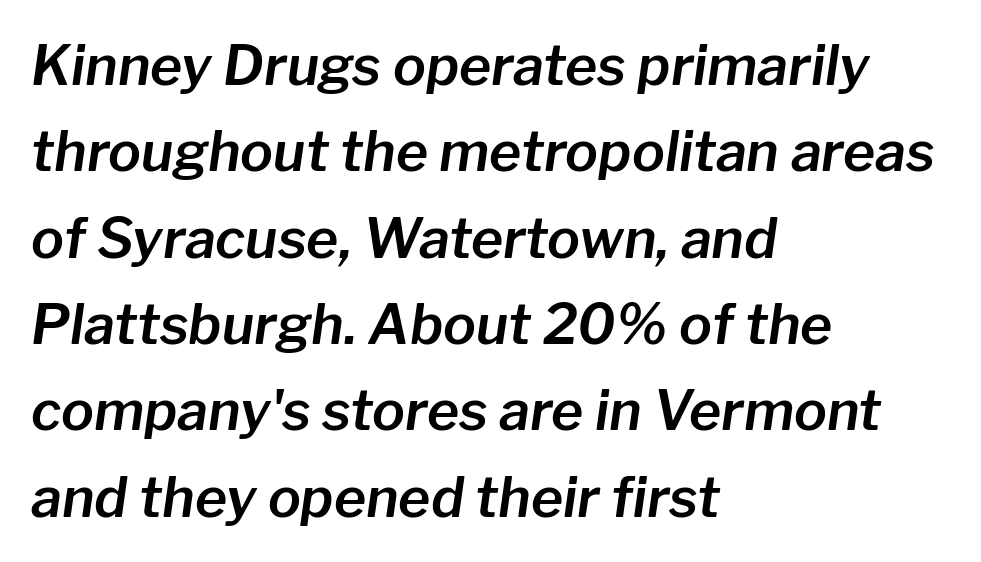
Emphasis-style slanted type is in use. A clean baseline with only descenders dipping below it. Horizontal bands of white between lines are of average thickness. The typesetter chose a ragged-right arrangement here. Spacing verdict: proportional, widths tailored to each character.
